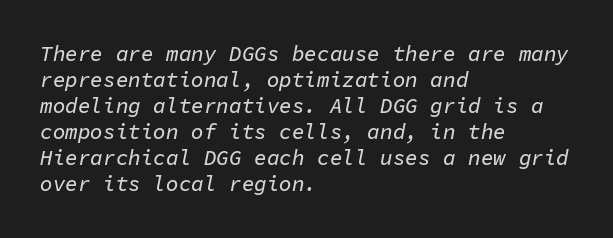
{"italic": "yes", "lean": "right", "slant_degrees": 11, "underline": "no", "align": "left", "line_spacing_ratio": 1.24, "letter_spacing": "normal", "letter_spacing_em": 0.0, "glyph_px": 21}
